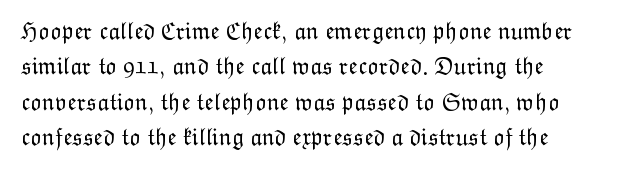
{"italic": "no", "bold": "no", "underline": "no", "line_spacing": "normal", "line_spacing_ratio": 1.47, "letter_spacing": "normal", "letter_spacing_em": 0.0, "glyph_px": 24}
